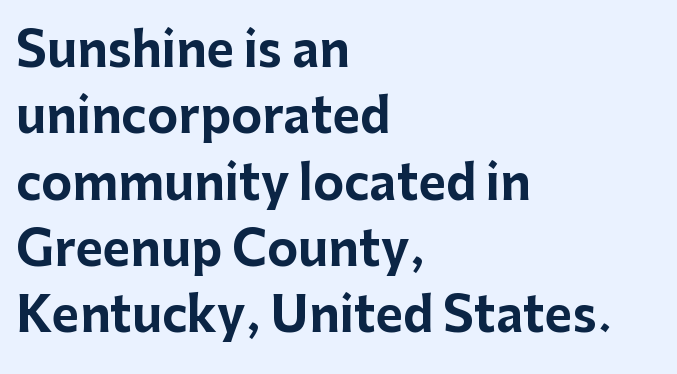
Q: Is the text bold? A: Yes.
Q: Is the text italic (slanted)? A: No, it is upright.
Q: Is the typeface a serif or a sans-serif typeface? A: Sans-serif.
Q: Is the text underlined? A: No.
Q: How is the paragraph aligned? A: Left-aligned.
Q: Is the spacing between letters normal or unusually wide? A: Normal.
Q: Is the spacing between lines tight, normal or loose? A: Normal.
Q: Width (condensed, normal, or wide)? A: Normal.
Q: Stroke contrast? A: Low.
Q: x-height? A: Medium.
Q: Monospaced? A: No.
